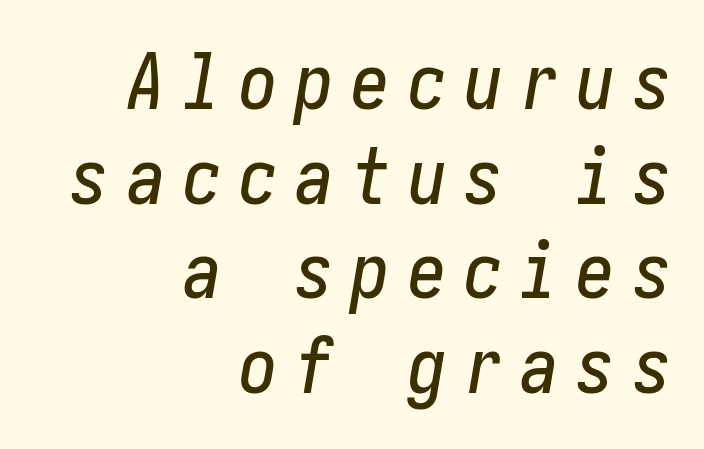
{"italic": "yes", "lean": "right", "slant_degrees": 10, "width": "condensed", "stroke_contrast": "low", "x_height": "medium", "underline": "no", "align": "right", "line_spacing_ratio": 1.23, "letter_spacing": "wide", "letter_spacing_em": 0.23, "glyph_px": 77}
